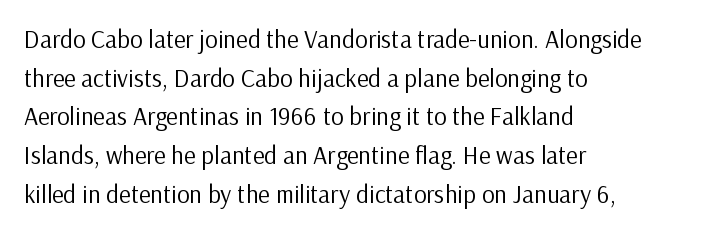
Notice how descenders clear the ascenders below comfortably — that's standard leading. Posture: vertical. Letter spacing: default. This rendering uses left alignment, leaving the right contour irregular.
